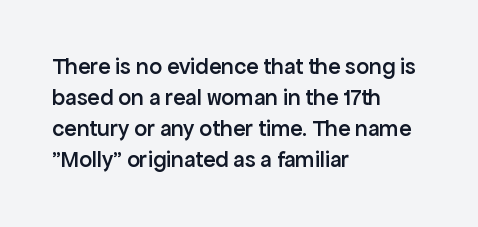
{"italic": "no", "bold": "semi", "underline": "no", "align": "left", "line_spacing": "normal", "line_spacing_ratio": 1.35, "letter_spacing": "normal", "letter_spacing_em": 0.0, "glyph_px": 23}
